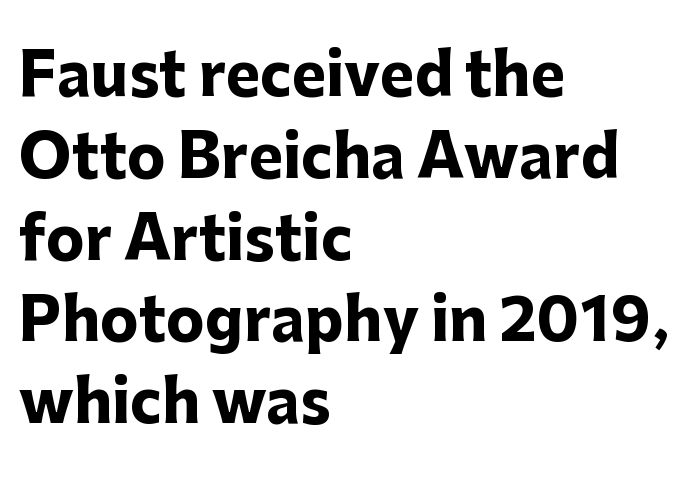
Q: Is the text bold? A: Yes.
Q: Is the text italic (slanted)? A: No, it is upright.
Q: Is the typeface a serif or a sans-serif typeface? A: Sans-serif.
Q: Is the text underlined? A: No.
Q: How is the paragraph aligned? A: Left-aligned.
Q: Is the spacing between letters normal or unusually wide? A: Normal.
Q: Is the spacing between lines tight, normal or loose? A: Normal.
Q: Width (condensed, normal, or wide)? A: Normal.
Q: Stroke contrast? A: Low.
Q: x-height? A: Medium.
Q: Monospaced? A: No.
